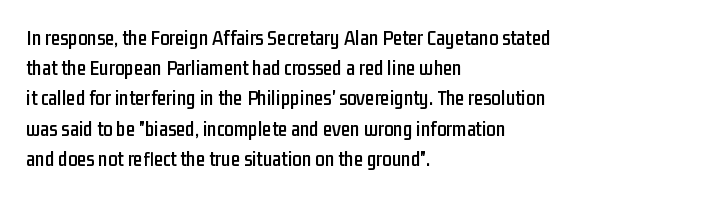
{"italic": "no", "underline": "no", "align": "left", "line_spacing": "normal", "line_spacing_ratio": 1.44, "letter_spacing": "normal", "letter_spacing_em": 0.0, "glyph_px": 21}
